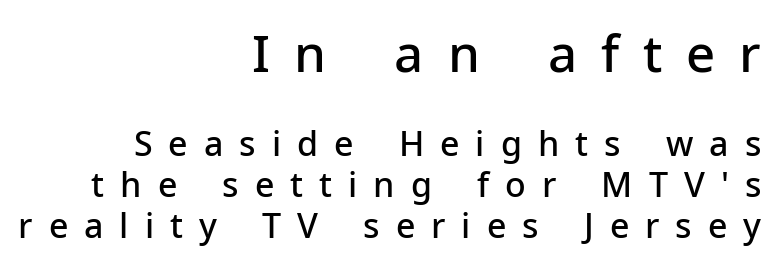
The image shows 51 px semibold sans-serif type, upright; set right-aligned, line spacing 1.2x, unusually wide letter spacing (+0.47 em), not underlined; the first (top) block is 1.5x larger; low stroke contrast and a medium x-height.
